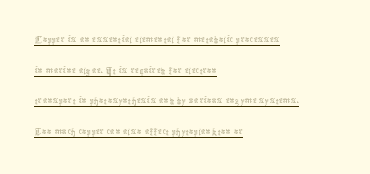
{"italic": "no", "bold": "no", "underline": "yes", "align": "left", "line_spacing": "normal", "line_spacing_ratio": 1.28, "letter_spacing": "normal", "letter_spacing_em": 0.0, "glyph_px": 24}
